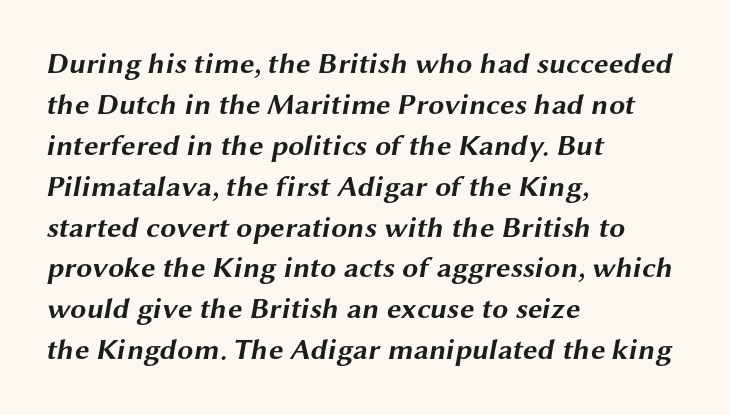
The image shows 29 px bold, wide sans-serif type; set left-aligned, normal line spacing (1.41x), normal letter spacing, not underlined; medium stroke contrast and a medium x-height.
